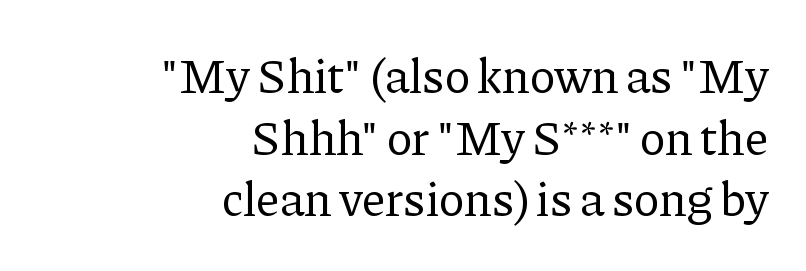
The image shows 49 px regular-weight serif type, upright; set right-aligned, normal line spacing (1.26x), normal letter spacing, not underlined; low stroke contrast and a medium x-height.
